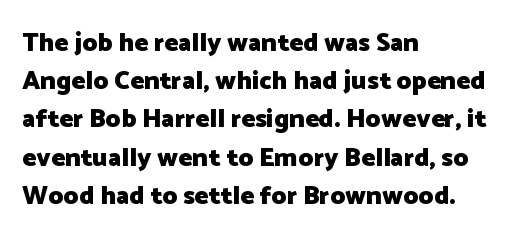
One glance says typical: line gaps are just what's usual. Students, note that the glyphs here touch the page at normal intervals. When letters stand straight like this, we call the style roman or upright. The string is rendered with underlining switched off. Casual observation: everything's shoved over to the left.
